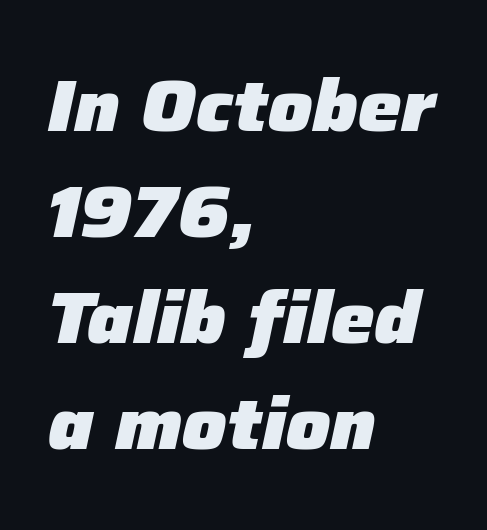
Every row of glyphs begins at an identical x-position on the left. Letters rest on an invisible, unmarked baseline. This sample has the flowing, uneven cadence of proportional lettering. Whoever set this chose a conventional vertical rhythm.
